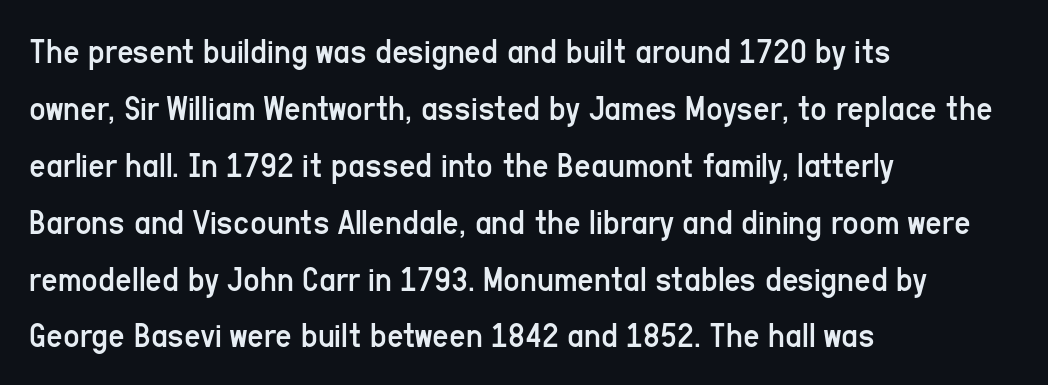
{"serif": "no", "italic": "no", "bold": "no", "weight": "regular", "width": "condensed", "stroke_contrast": "low", "x_height": "medium", "monospaced": "no", "underline": "no", "align": "left", "line_spacing": "normal", "line_spacing_ratio": 1.58, "letter_spacing": "normal", "letter_spacing_em": 0.0, "glyph_px": 36}
